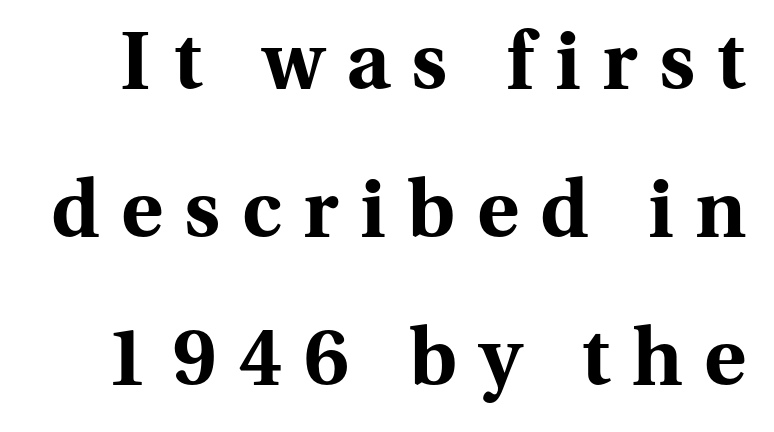
Q: Is the text bold? A: Yes.
Q: Is the text italic (slanted)? A: No, it is upright.
Q: Is the typeface a serif or a sans-serif typeface? A: Serif.
Q: Is the text underlined? A: No.
Q: Is the spacing between letters normal or unusually wide? A: Unusually wide.
Q: Width (condensed, normal, or wide)? A: Normal.
Q: Stroke contrast? A: Medium.
Q: x-height? A: Medium.
Q: Monospaced? A: No.
